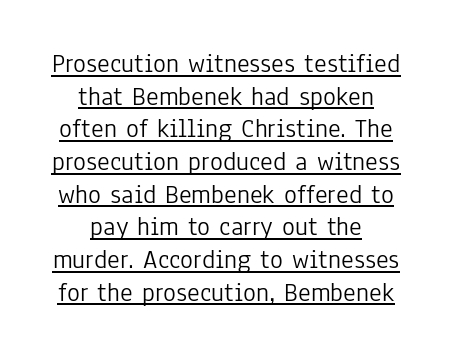
The image shows 27 px text type, upright; set centered, line spacing 1.21x, normal letter spacing, underlined.
